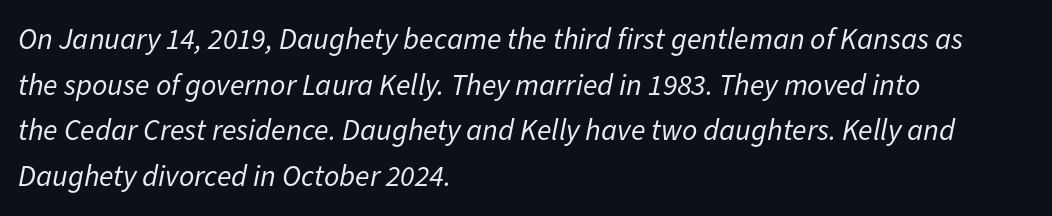
Q: Is the text bold? A: No.
Q: Is the text italic (slanted)? A: Yes, it leans right by about 11 degrees.
Q: Is the text underlined? A: No.
Q: How is the paragraph aligned? A: Left-aligned.
Q: Is the spacing between letters normal or unusually wide? A: Normal.
Q: Is the spacing between lines tight, normal or loose? A: Normal.
Q: Width (condensed, normal, or wide)? A: Normal.
Q: Stroke contrast? A: Low.
Q: x-height? A: Medium.
Q: Monospaced? A: No.
